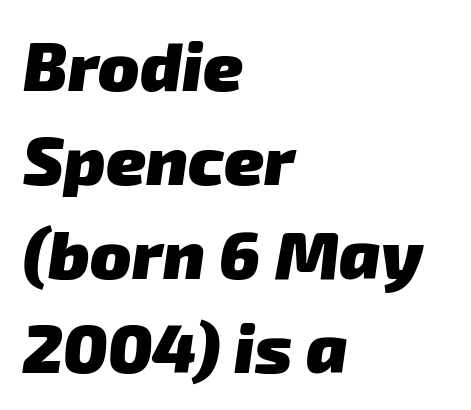
The image shows 68 px heavy sans-serif type; set left-aligned, normal line spacing (1.38x), normal letter spacing, not underlined; low stroke contrast and a medium x-height.
